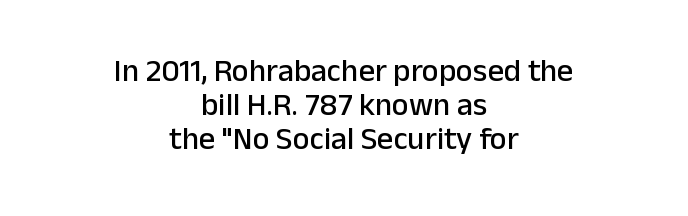
Q: Is the text italic (slanted)? A: No, it is upright.
Q: Is the typeface a serif or a sans-serif typeface? A: Sans-serif.
Q: Is the text underlined? A: No.
Q: How is the paragraph aligned? A: Centered.
Q: Is the spacing between letters normal or unusually wide? A: Normal.
Q: Is the spacing between lines tight, normal or loose? A: Tight.
Q: Width (condensed, normal, or wide)? A: Normal.
Q: Stroke contrast? A: Low.
Q: x-height? A: Medium.
Q: Monospaced? A: No.
